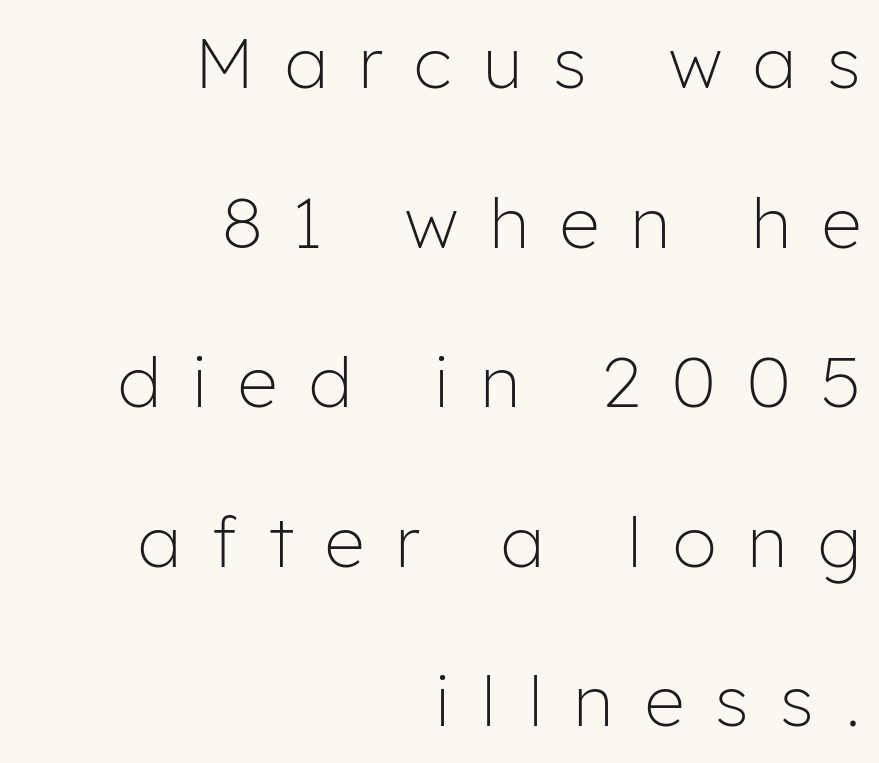
Q: Is the text bold? A: No.
Q: Is the text italic (slanted)? A: No, it is upright.
Q: Is the typeface a serif or a sans-serif typeface? A: Sans-serif.
Q: Is the text underlined? A: No.
Q: How is the paragraph aligned? A: Right-aligned.
Q: Is the spacing between letters normal or unusually wide? A: Unusually wide.
Q: Is the spacing between lines tight, normal or loose? A: Loose.
Q: Width (condensed, normal, or wide)? A: Normal.
Q: Stroke contrast? A: Low.
Q: x-height? A: Medium.
Q: Monospaced? A: No.
